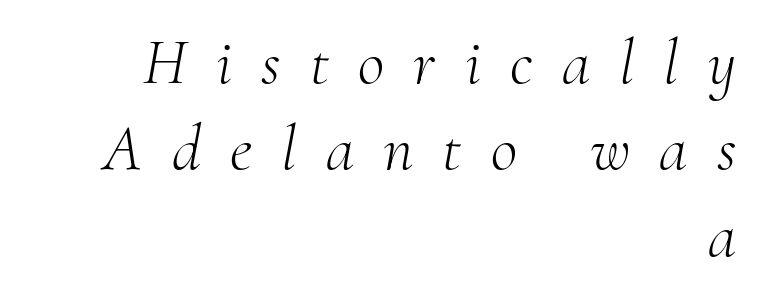
The image shows 65 px light serif type, italic (leaning right); set right-aligned, normal line spacing (1.33x), unusually wide letter spacing (+0.45 em), not underlined; medium stroke contrast and a small x-height.
